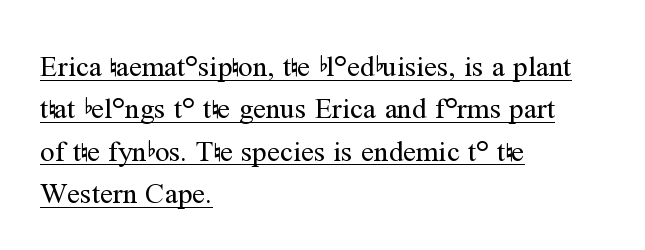
{"serif": "yes", "italic": "no", "bold": "no", "weight": "regular", "width": "normal", "stroke_contrast": "medium", "x_height": "medium", "monospaced": "no", "underline": "yes", "align": "left", "line_spacing": "normal", "line_spacing_ratio": 1.46, "letter_spacing": "normal", "letter_spacing_em": 0.0, "glyph_px": 29}
